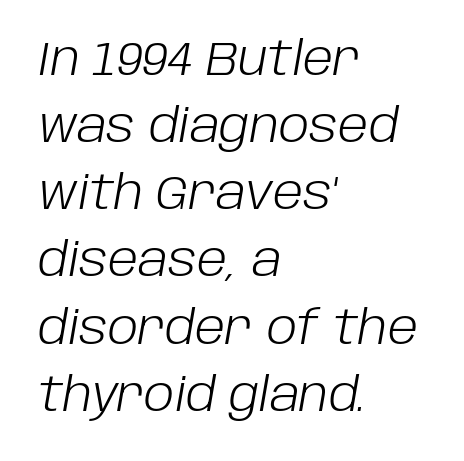
Q: Is the text bold? A: No.
Q: Is the text italic (slanted)? A: Yes, it leans right by about 10 degrees.
Q: Is the text underlined? A: No.
Q: How is the paragraph aligned? A: Left-aligned.
Q: Is the spacing between letters normal or unusually wide? A: Normal.
Q: Is the spacing between lines tight, normal or loose? A: Normal.
Q: Width (condensed, normal, or wide)? A: Normal.
Q: Stroke contrast? A: Low.
Q: x-height? A: Large.
Q: Monospaced? A: No.
